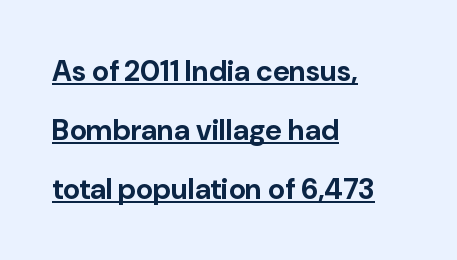
A roman cut, with each character standing at attention. Default kerning and tracking; the words read as compact shapes. The letters advance in unequal steps, a hallmark of proportional type. Underlining? Definitely there. These lines carry a lot of weight — the face is fully bold. Stroke terminals: plain, sans-serif.
